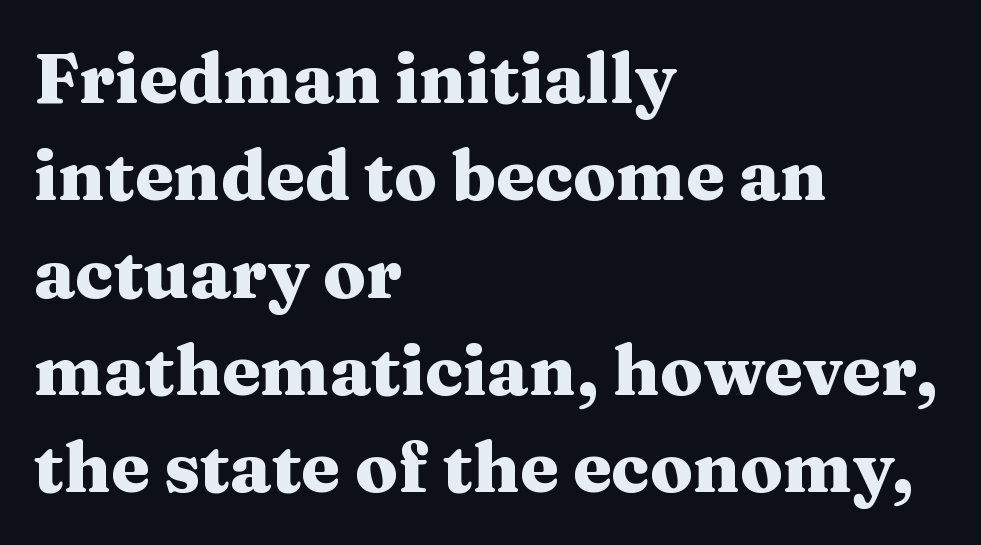
{"serif": "yes", "italic": "no", "bold": "yes", "weight": "heavy", "width": "wide", "stroke_contrast": "medium", "x_height": "medium", "monospaced": "no", "underline": "no", "align": "left", "line_spacing": "normal", "line_spacing_ratio": 1.39, "letter_spacing": "normal", "letter_spacing_em": 0.0, "glyph_px": 70}
